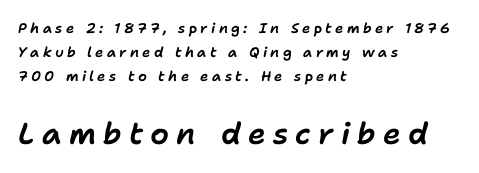
The image shows 30 px text type, italic (leaning right); set left-aligned, normal line spacing (1.7x), unusually wide letter spacing (+0.24 em), not underlined; the second (bottom) block is 2.14x larger; low stroke contrast and a medium x-height.
